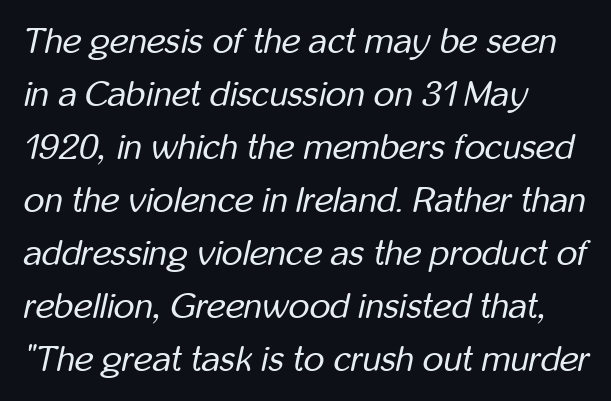
Compared with typical paragraphs, the rows here are spaced about the same. Compared with ordinary roman type, these characters are visibly tilted. Spacing between characters is what you'd get straight out of the box. These lines stack with their left ends in a neat column.
